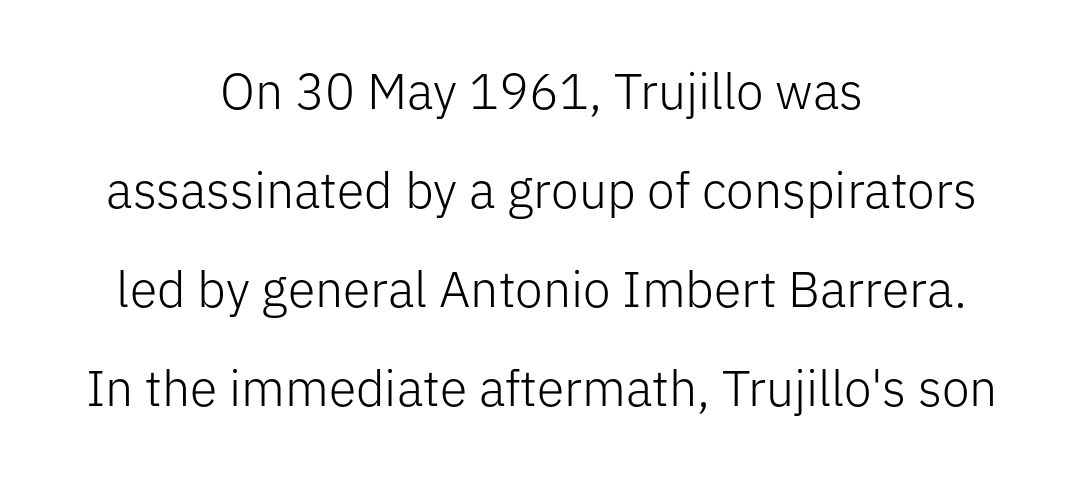
The lettering holds an erect, upright posture throughout. Is this a sans? Yes — the strokes have no serifs. This rendering leaves character spacing at its baseline value. The words here are not underlined. The typesetter chose a symmetrical, centered arrangement here. Note the varied advance widths — an 'i' is clearly narrower than an 'm'.
